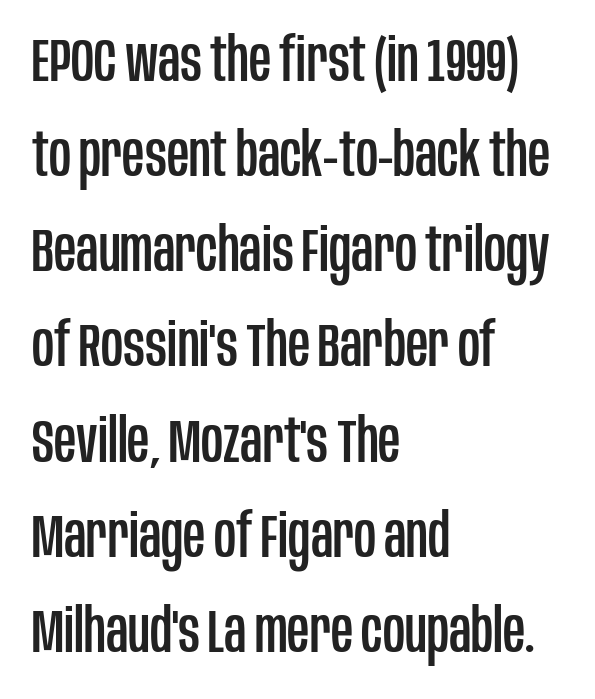
{"serif": "no", "italic": "no", "width": "condensed", "stroke_contrast": "low", "x_height": "large", "monospaced": "no", "underline": "no", "align": "left", "line_spacing": "normal", "line_spacing_ratio": 1.56, "letter_spacing": "normal", "letter_spacing_em": 0.0, "glyph_px": 61}
